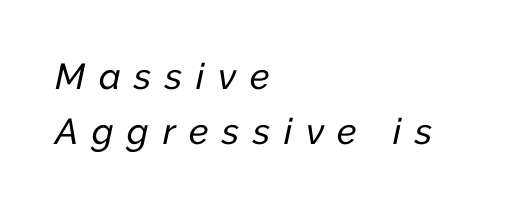
Note the varied advance widths — an 'i' is clearly narrower than an 'm'. No word sits above an underline. Each line starts at the same left margin while the right side varies. There's an unmistakable incline to the writing here. Leading: standard. The gaps between neighbouring characters are conspicuously large.
